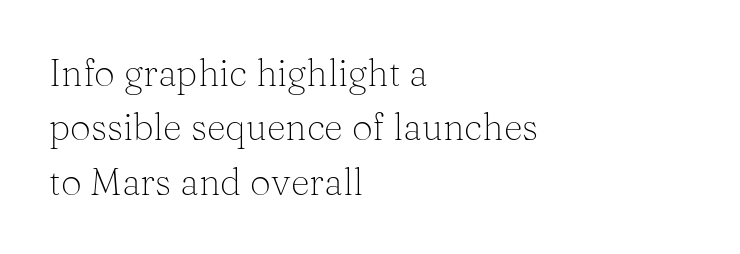
The image shows 37 px light serif type, upright; set left-aligned, normal line spacing (1.47x), normal letter spacing, not underlined; medium stroke contrast and a medium x-height.
